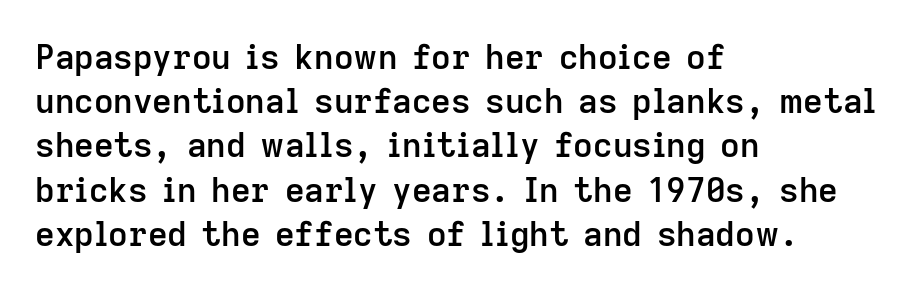
The image shows 34 px semibold sans-serif type, upright; set left-aligned, normal line spacing (1.3x), normal letter spacing, not underlined; low stroke contrast and a medium x-height.
